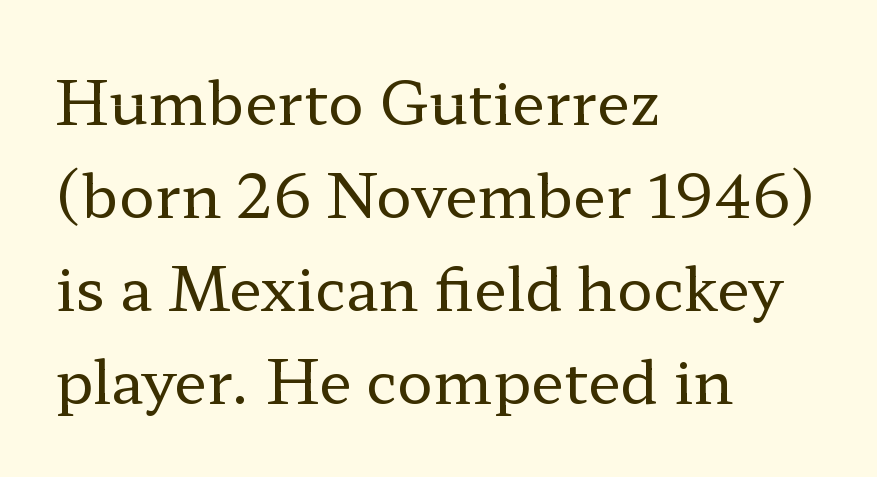
Q: Is the text bold? A: No.
Q: Is the text italic (slanted)? A: No, it is upright.
Q: Is the typeface a serif or a sans-serif typeface? A: Serif.
Q: Is the text underlined? A: No.
Q: How is the paragraph aligned? A: Left-aligned.
Q: Is the spacing between letters normal or unusually wide? A: Normal.
Q: Is the spacing between lines tight, normal or loose? A: Normal.
Q: Width (condensed, normal, or wide)? A: Wide.
Q: Stroke contrast? A: Low.
Q: x-height? A: Medium.
Q: Monospaced? A: No.
